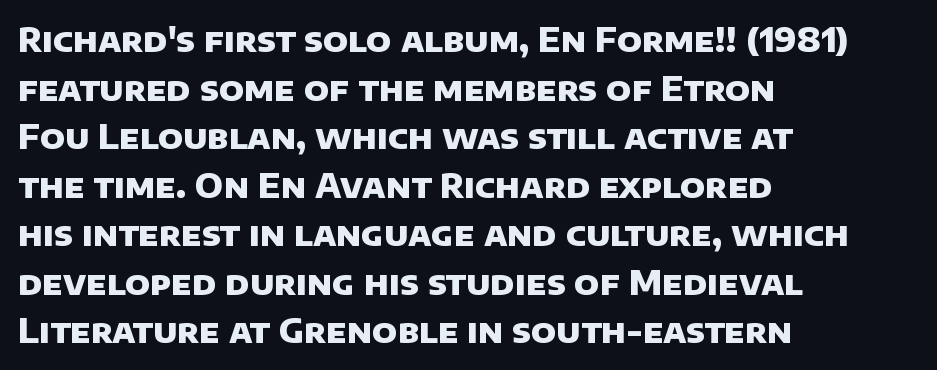
The image shows 33 px heavy sans-serif type; set left-aligned, normal line spacing (1.47x), normal letter spacing, not underlined; low stroke contrast and a large x-height.
